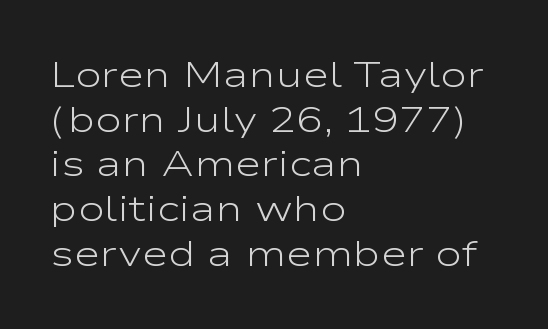
Q: Is the text bold? A: No.
Q: Is the text italic (slanted)? A: No, it is upright.
Q: Is the typeface a serif or a sans-serif typeface? A: Sans-serif.
Q: Is the text underlined? A: No.
Q: How is the paragraph aligned? A: Left-aligned.
Q: Is the spacing between letters normal or unusually wide? A: Normal.
Q: Width (condensed, normal, or wide)? A: Wide.
Q: Stroke contrast? A: Low.
Q: x-height? A: Medium.
Q: Monospaced? A: No.
